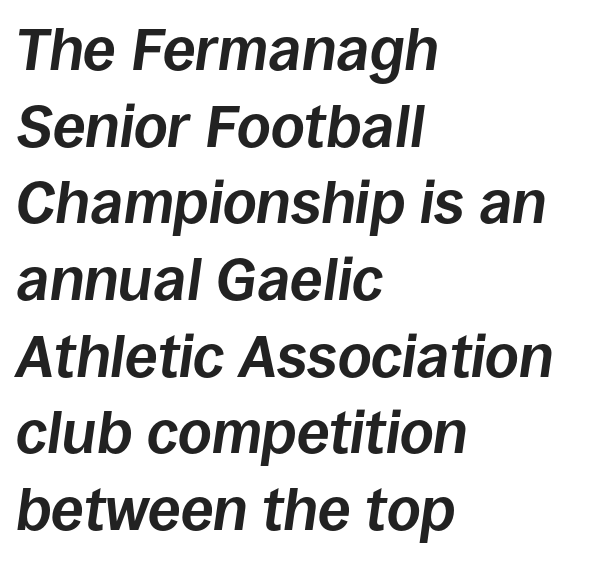
Q: Is the text bold? A: Yes.
Q: Is the text italic (slanted)? A: Yes, it leans right by about 8 degrees.
Q: Is the text underlined? A: No.
Q: How is the paragraph aligned? A: Left-aligned.
Q: Is the spacing between letters normal or unusually wide? A: Normal.
Q: Is the spacing between lines tight, normal or loose? A: Normal.
Q: Width (condensed, normal, or wide)? A: Normal.
Q: Stroke contrast? A: Low.
Q: x-height? A: Large.
Q: Monospaced? A: No.
